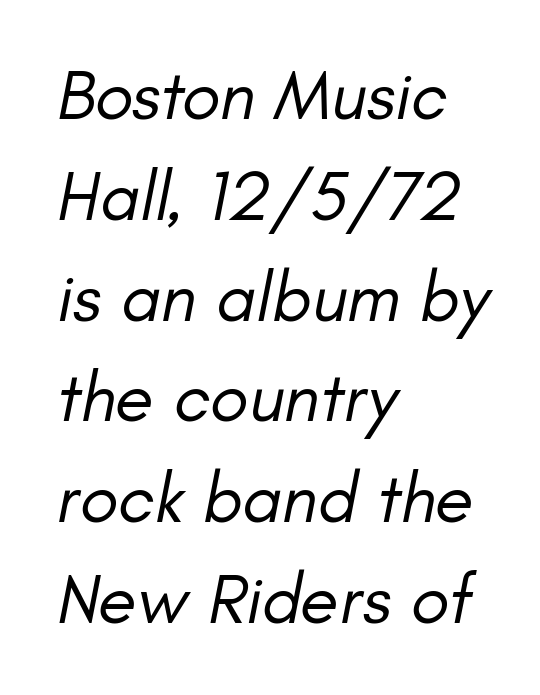
Spacing verdict: proportional, widths tailored to each character. Is the type heavy? It reads as light-to-regular instead. Look at the tracking — it's just the regular setting, nothing added. No word sits above an underline. Slant detected: the letters are inclined.
